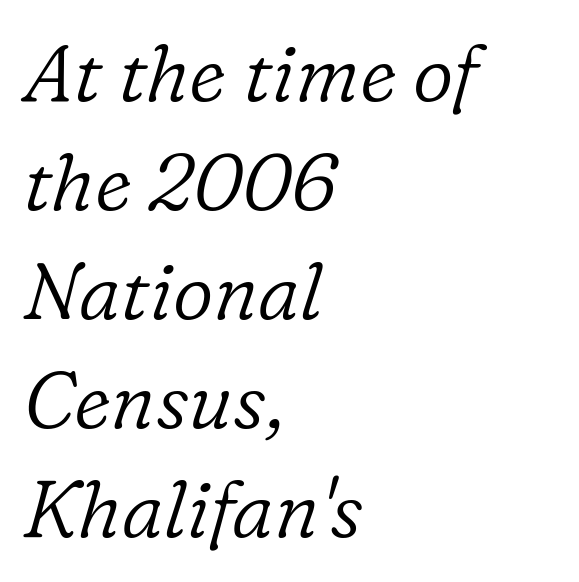
{"serif": "yes", "italic": "yes", "lean": "right", "slant_degrees": 16, "bold": "no", "weight": "light", "width": "normal", "stroke_contrast": "low", "x_height": "medium", "monospaced": "no", "underline": "no", "align": "left", "line_spacing": "normal", "line_spacing_ratio": 1.38, "letter_spacing": "normal", "letter_spacing_em": 0.0, "glyph_px": 79}
